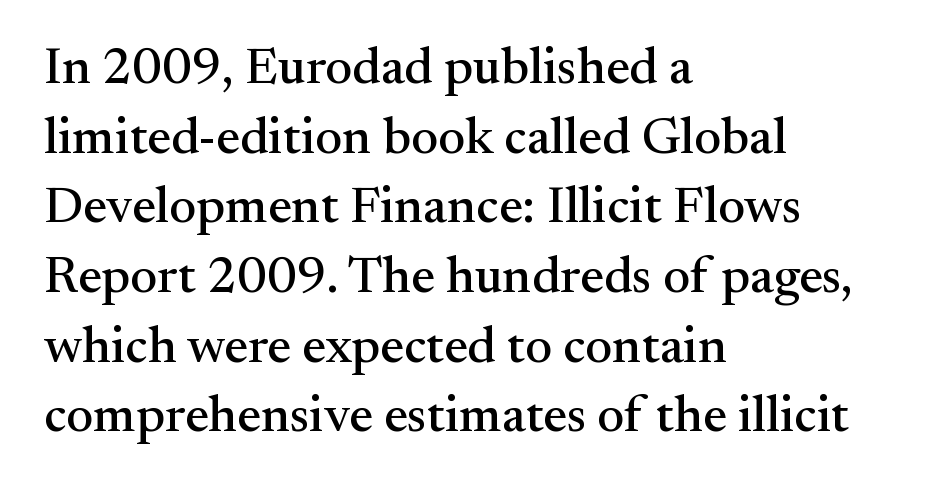
{"serif": "yes", "italic": "no", "width": "normal", "stroke_contrast": "medium", "x_height": "small", "monospaced": "no", "underline": "no", "align": "left", "line_spacing": "normal", "line_spacing_ratio": 1.34, "letter_spacing": "normal", "letter_spacing_em": 0.0, "glyph_px": 52}
